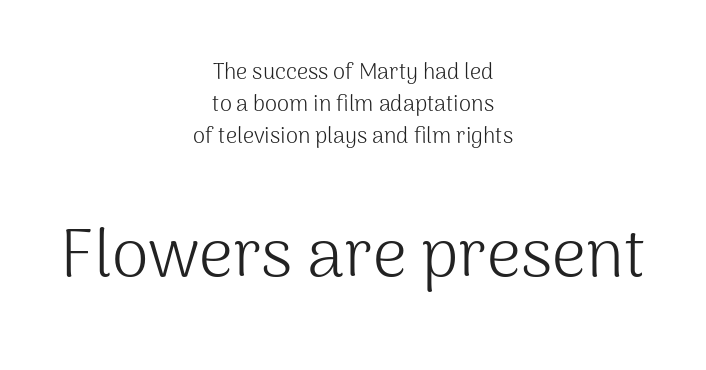
The image shows 67 px light sans-serif type, upright; set centered, normal line spacing (1.45x), normal letter spacing, not underlined; the second (bottom) block is 3.05x larger; medium stroke contrast and a medium x-height.
